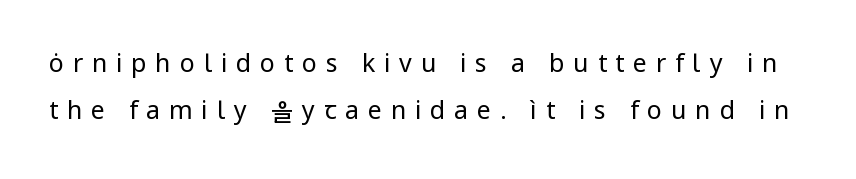
Q: Is the text bold? A: No.
Q: Is the text italic (slanted)? A: No, it is upright.
Q: Is the text underlined? A: No.
Q: Is the spacing between letters normal or unusually wide? A: Unusually wide.
